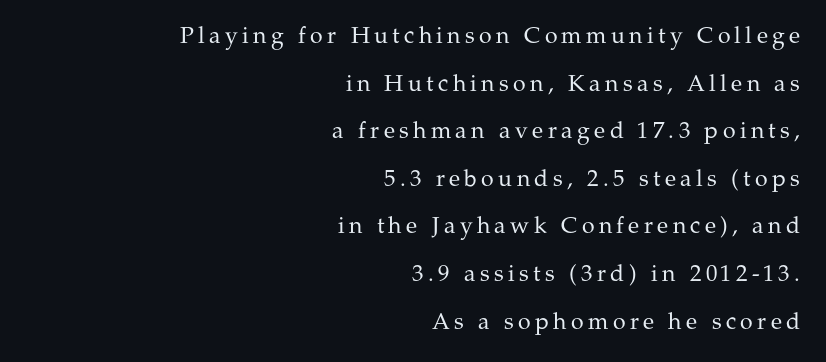
Q: Is the text bold? A: No.
Q: Is the text italic (slanted)? A: No, it is upright.
Q: Is the text underlined? A: No.
Q: How is the paragraph aligned? A: Right-aligned.
Q: Is the spacing between lines tight, normal or loose? A: Loose.
